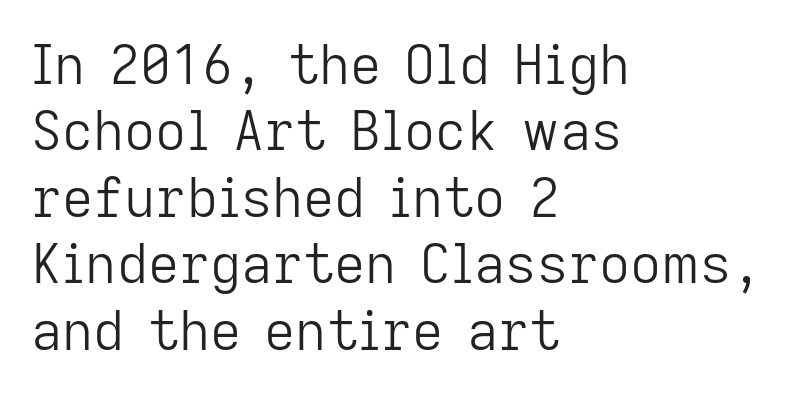
Reading down the block, your eye returns to a fixed left position each line. Descenders are the only things crossing below the line. The passage shown has conventional tracking throughout. Think of a printed novel: that variable character pitch is what you see here. The rendering shows plain stroke endings on the letterforms — a sans-serif design.
